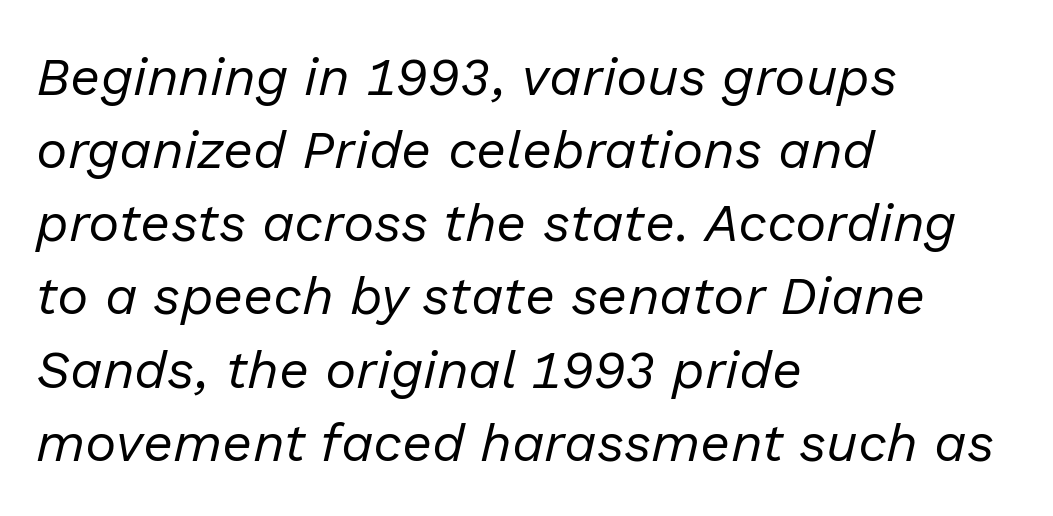
Q: Is the text bold? A: No.
Q: Is the text italic (slanted)? A: Yes, it leans right by about 13 degrees.
Q: Is the text underlined? A: No.
Q: How is the paragraph aligned? A: Left-aligned.
Q: Is the spacing between letters normal or unusually wide? A: Normal.
Q: Is the spacing between lines tight, normal or loose? A: Normal.
Q: Width (condensed, normal, or wide)? A: Normal.
Q: Stroke contrast? A: Low.
Q: x-height? A: Medium.
Q: Monospaced? A: No.
